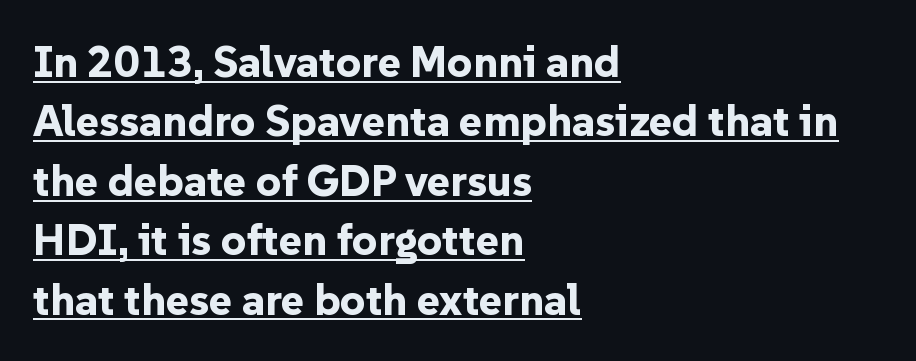
The image shows 44 px bold sans-serif type, upright; set left-aligned, normal line spacing (1.35x), normal letter spacing, underlined; low stroke contrast and a medium x-height.
